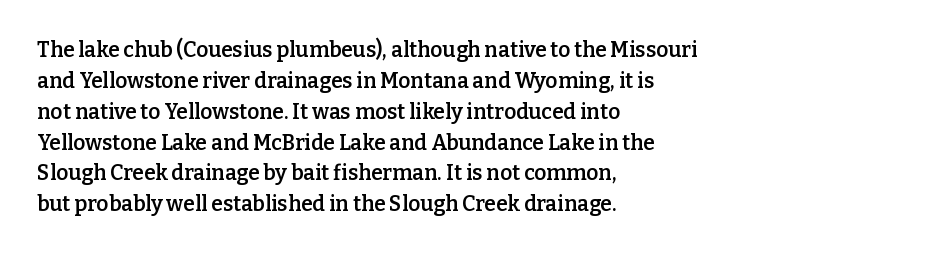
{"italic": "no", "bold": "semi", "underline": "no", "align": "left", "line_spacing": "normal", "line_spacing_ratio": 1.47, "letter_spacing": "normal", "letter_spacing_em": 0.0, "glyph_px": 21}
